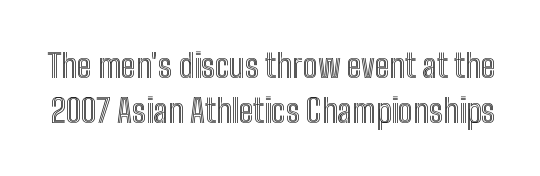
These lines sit exactly where default settings would place them. You could not count columns in this text — the font is proportionally spaced. Italic: no, the glyphs are upright roman. Just letters on the line, the space beneath them empty. This rendering leaves character spacing at its baseline value.
